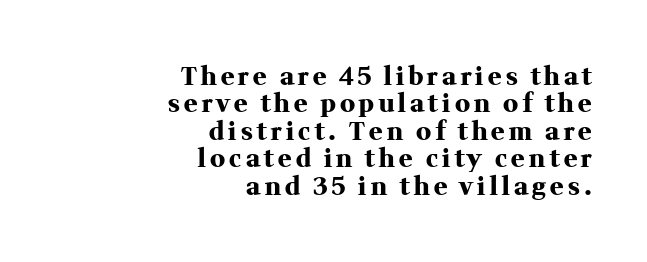
The image shows 25 px bold type, upright; set right-aligned, tight line spacing (1.1x), not underlined.
